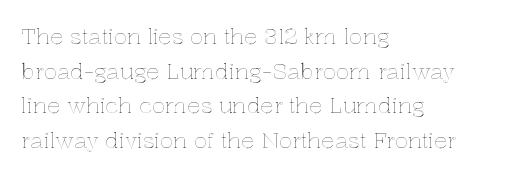
Q: Is the text italic (slanted)? A: No, it is upright.
Q: Is the text underlined? A: No.
Q: How is the paragraph aligned? A: Left-aligned.
Q: Is the spacing between letters normal or unusually wide? A: Normal.
Q: Is the spacing between lines tight, normal or loose? A: Normal.
